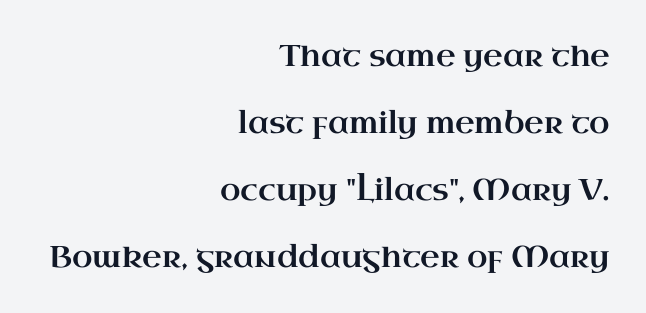
The image shows 30 px wide serif type, upright; set right-aligned, loose line spacing (2.23x), normal letter spacing, not underlined; high stroke contrast and a small x-height.
